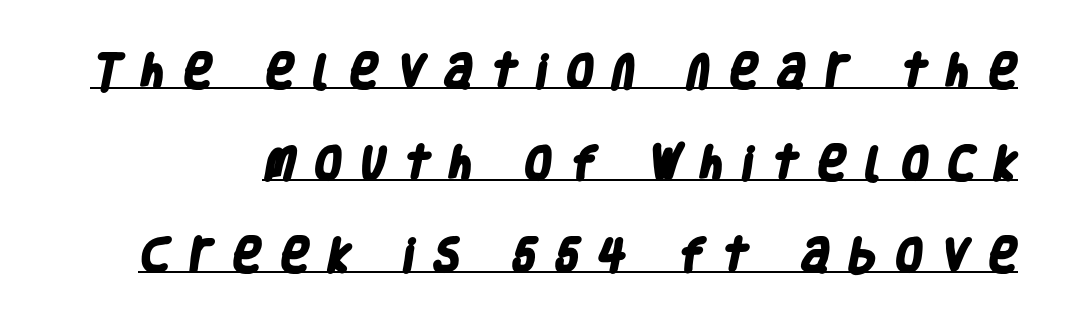
A great deal of white space separates one row of letters from the next. The letters carry no serifs — their stems end cleanly without finishing strokes. Does a line run under the words? Yes, clearly. Students, note that the glyphs here are deliberately spaced far apart.
